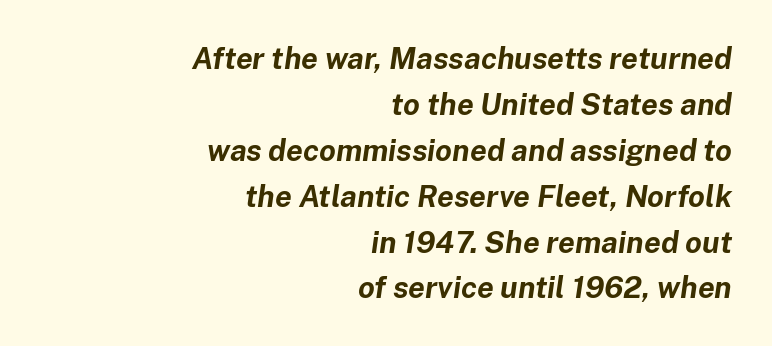
Inter-character spacing is left at the font's built-in metrics. The rows are spaced the way most documents space them. Caption: multi-line text, flush right, ragged left. The letters are slanted; this is an italic face. The string is rendered with underlining switched off. The characters look thick and weighty, a clear bold.
